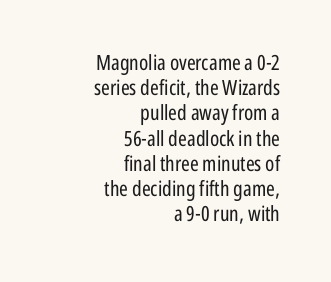
Here the glyphs are tracked normally, forming tight word shapes. Vertical strokes here are truly vertical. The gap between lines stays unmarked. The passage is arranged like a letterhead date or caption credit — flush right. No letter is thick-stroked: the sample isn't bold.
